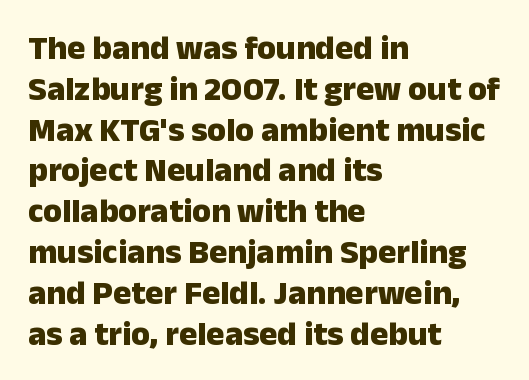
The image shows 34 px heavy sans-serif type, upright; set left-aligned, line spacing 1.2x, normal letter spacing, not underlined; low stroke contrast and a medium x-height.
